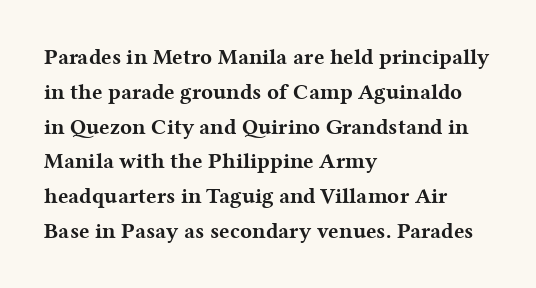
The image shows 22 px bold type, upright; set left-aligned, normal line spacing (1.58x), normal letter spacing, not underlined.
